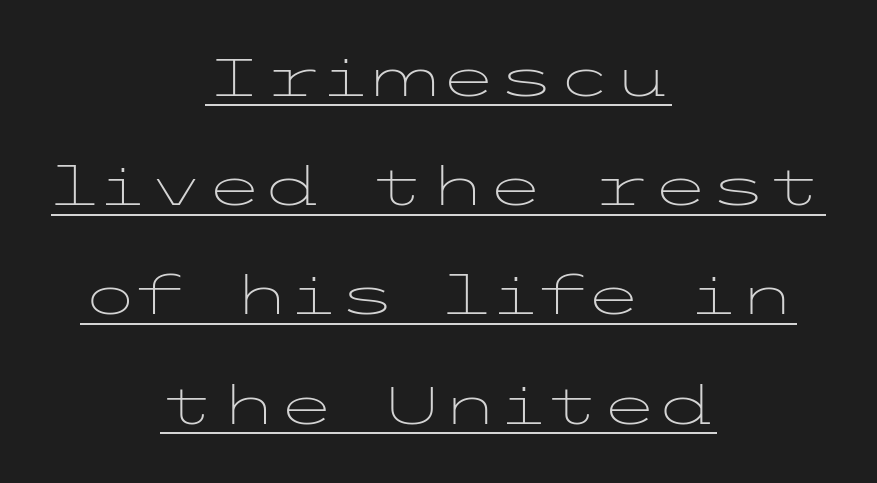
Q: Is the text bold? A: No.
Q: Is the text italic (slanted)? A: No, it is upright.
Q: Is the typeface a serif or a sans-serif typeface? A: Sans-serif.
Q: Is the text underlined? A: Yes.
Q: How is the paragraph aligned? A: Centered.
Q: Is the spacing between letters normal or unusually wide? A: Normal.
Q: Is the spacing between lines tight, normal or loose? A: Loose.
Q: Width (condensed, normal, or wide)? A: Wide.
Q: Stroke contrast? A: Low.
Q: x-height? A: Medium.
